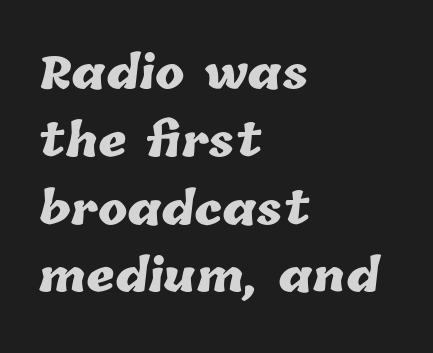
{"bold": "yes", "weight": "heavy", "width": "normal", "stroke_contrast": "low", "x_height": "medium", "monospaced": "no", "underline": "no", "align": "left", "line_spacing": "normal", "line_spacing_ratio": 1.54, "letter_spacing": "normal", "letter_spacing_em": 0.0, "glyph_px": 44}
